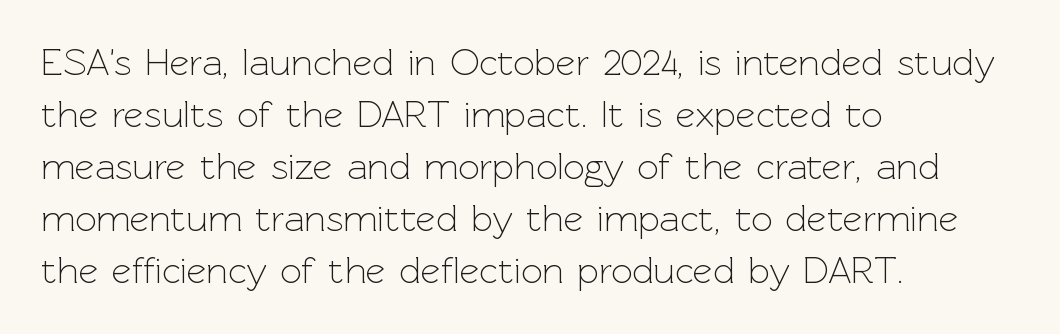
Q: Is the text bold? A: No.
Q: Is the text italic (slanted)? A: No, it is upright.
Q: Is the typeface a serif or a sans-serif typeface? A: Sans-serif.
Q: Is the text underlined? A: No.
Q: How is the paragraph aligned? A: Left-aligned.
Q: Is the spacing between letters normal or unusually wide? A: Normal.
Q: Is the spacing between lines tight, normal or loose? A: Normal.
Q: Width (condensed, normal, or wide)? A: Normal.
Q: x-height? A: Medium.
Q: Monospaced? A: No.
